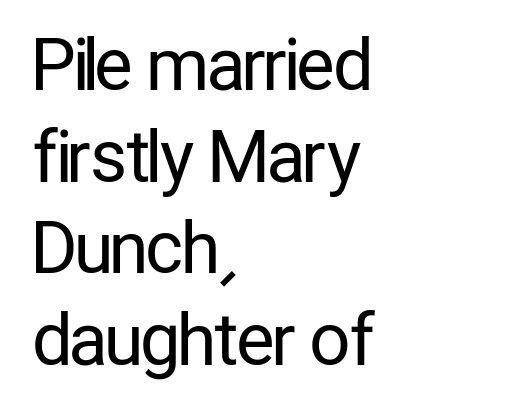
Q: Is the text bold? A: No.
Q: Is the text italic (slanted)? A: No, it is upright.
Q: Is the typeface a serif or a sans-serif typeface? A: Sans-serif.
Q: Is the text underlined? A: No.
Q: How is the paragraph aligned? A: Left-aligned.
Q: Is the spacing between letters normal or unusually wide? A: Normal.
Q: Is the spacing between lines tight, normal or loose? A: Normal.
Q: Width (condensed, normal, or wide)? A: Condensed.
Q: Stroke contrast? A: Low.
Q: x-height? A: Medium.
Q: Monospaced? A: No.
